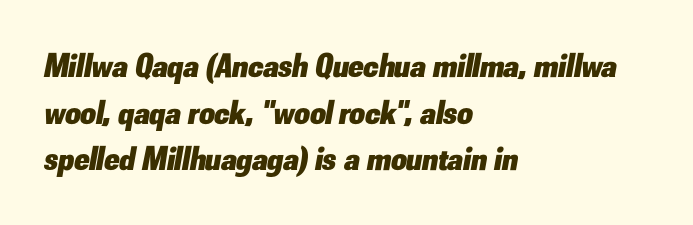
The image shows 34 px heavy type, italic (leaning right); set left-aligned, normal line spacing (1.37x), normal letter spacing, not underlined; low stroke contrast and a small x-height.
